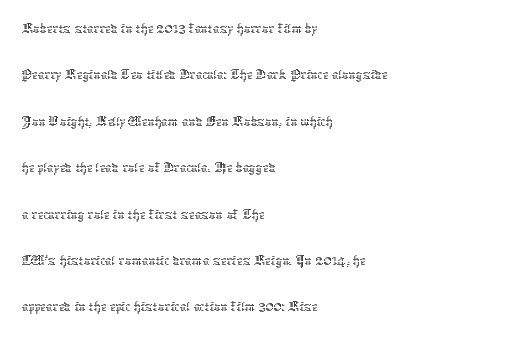
{"italic": "no", "bold": "no", "weight": "thin", "width": "normal", "stroke_contrast": "low", "x_height": "medium", "monospaced": "no", "underline": "no", "align": "left", "line_spacing": "normal", "line_spacing_ratio": 1.45, "letter_spacing": "normal", "letter_spacing_em": 0.0, "glyph_px": 32}
